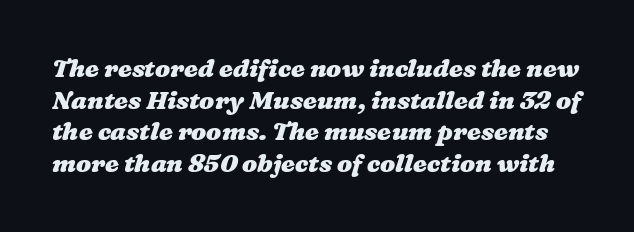
The image shows 25 px bold type; set normal line spacing (1.27x), normal letter spacing, not underlined.
